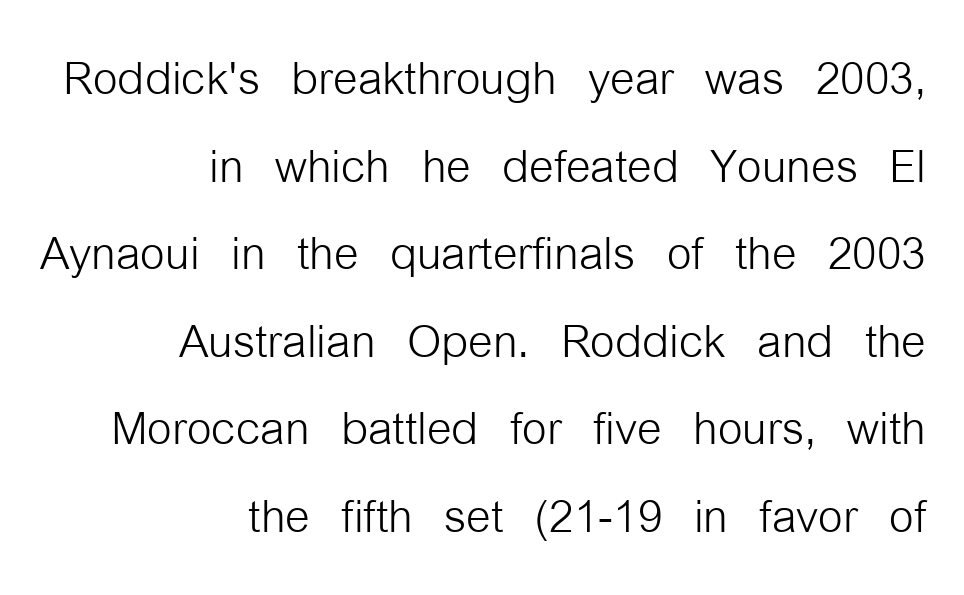
Q: Is the text bold? A: No.
Q: Is the text italic (slanted)? A: No, it is upright.
Q: Is the typeface a serif or a sans-serif typeface? A: Sans-serif.
Q: Is the text underlined? A: No.
Q: How is the paragraph aligned? A: Right-aligned.
Q: Is the spacing between letters normal or unusually wide? A: Normal.
Q: Is the spacing between lines tight, normal or loose? A: Normal.
Q: Width (condensed, normal, or wide)? A: Condensed.
Q: Stroke contrast? A: Low.
Q: x-height? A: Medium.
Q: Monospaced? A: No.
